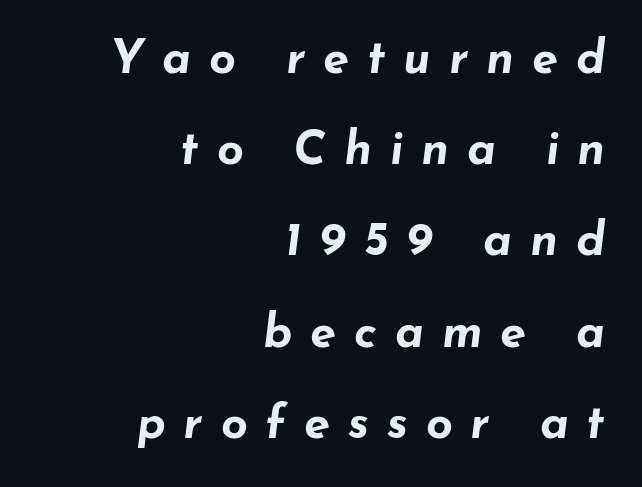
The image shows 47 px bold, wide type, italic (leaning right); set right-aligned, loose line spacing (1.94x), unusually wide letter spacing (+0.38 em), not underlined; low stroke contrast and a small x-height.
